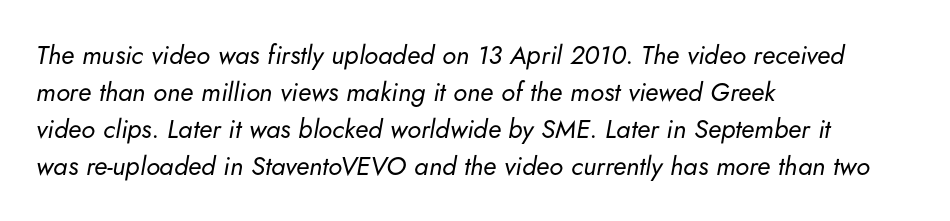
The image shows 26 px text type, italic (leaning right); set left-aligned, normal line spacing (1.42x), normal letter spacing, not underlined.
